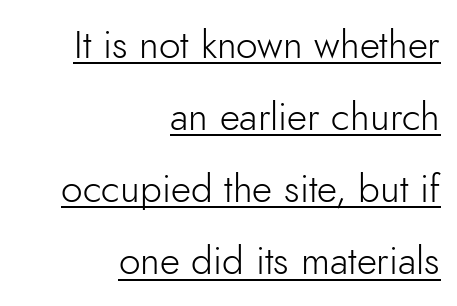
The face used here is proportionally spaced, like ordinary book or web type. What stands out about the letter spacing? Nothing — it is the standard amount. Descenders here cross a horizontal rule under the line. Does the copy run flush right? Yes — the right margin is perfectly even. Caption: face not bold, strokes unweighted.
